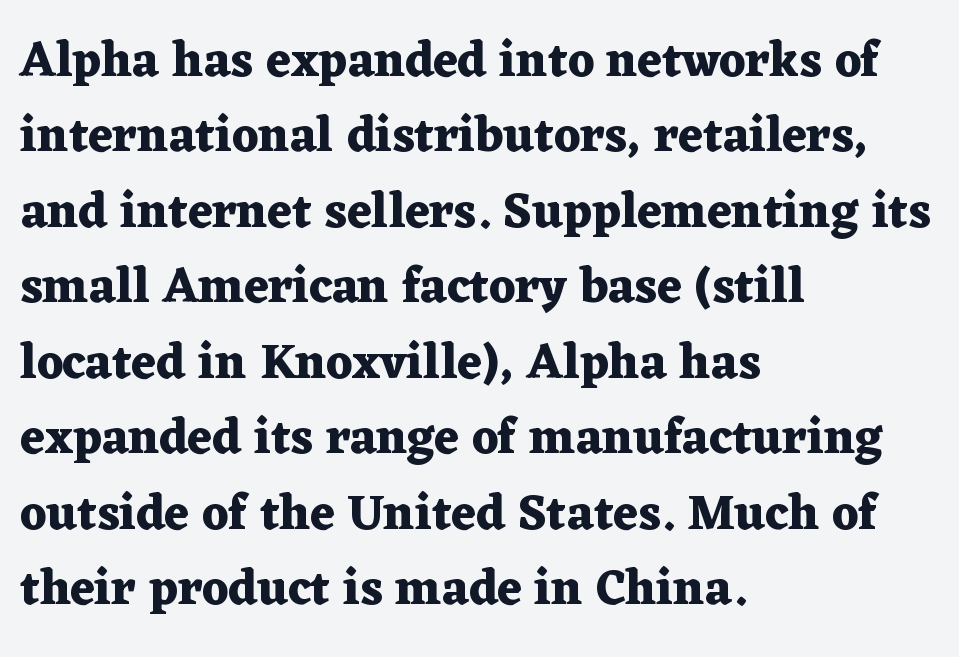
{"serif": "yes", "italic": "no", "bold": "yes", "weight": "heavy", "width": "wide", "stroke_contrast": "medium", "x_height": "medium", "monospaced": "no", "underline": "no", "align": "left", "line_spacing": "normal", "line_spacing_ratio": 1.54, "letter_spacing": "normal", "letter_spacing_em": 0.0, "glyph_px": 49}
